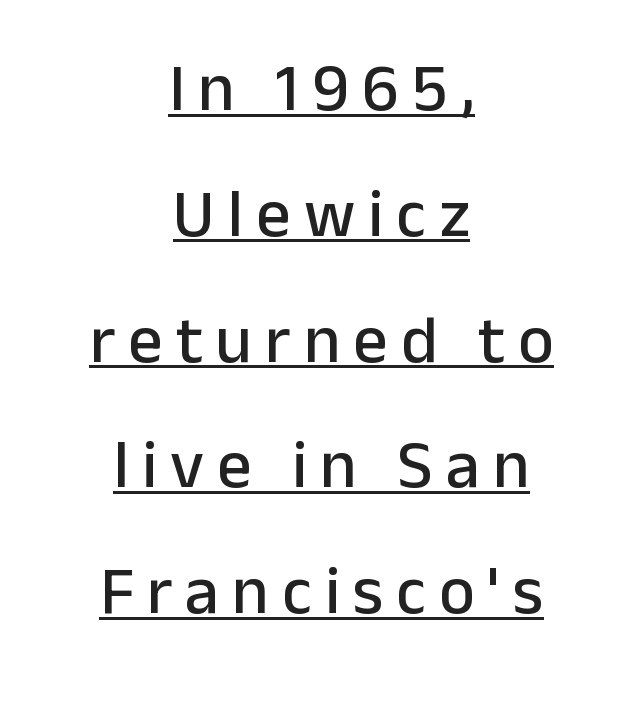
Q: Is the text italic (slanted)? A: No, it is upright.
Q: Is the typeface a serif or a sans-serif typeface? A: Sans-serif.
Q: Is the text underlined? A: Yes.
Q: How is the paragraph aligned? A: Centered.
Q: Width (condensed, normal, or wide)? A: Normal.
Q: Stroke contrast? A: Low.
Q: x-height? A: Medium.
Q: Monospaced? A: No.
